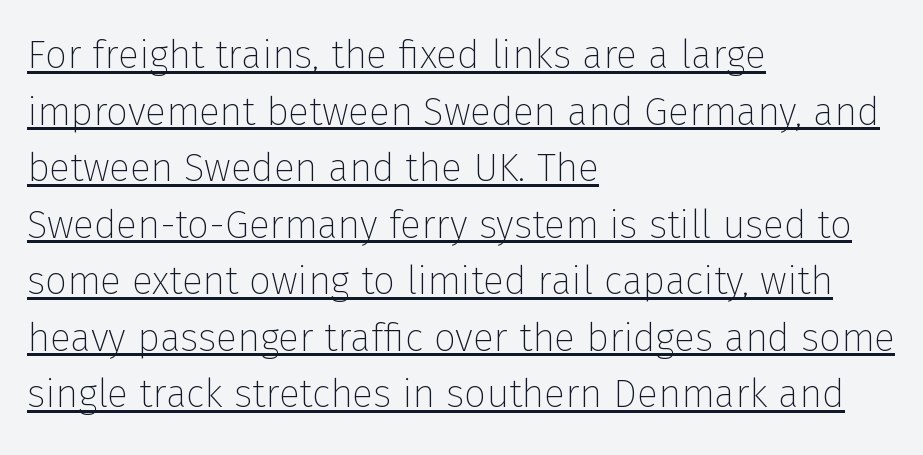
{"serif": "no", "italic": "no", "bold": "no", "weight": "thin", "width": "normal", "stroke_contrast": "low", "x_height": "medium", "monospaced": "no", "underline": "yes", "align": "left", "line_spacing": "normal", "line_spacing_ratio": 1.45, "letter_spacing": "normal", "letter_spacing_em": 0.0, "glyph_px": 39}
